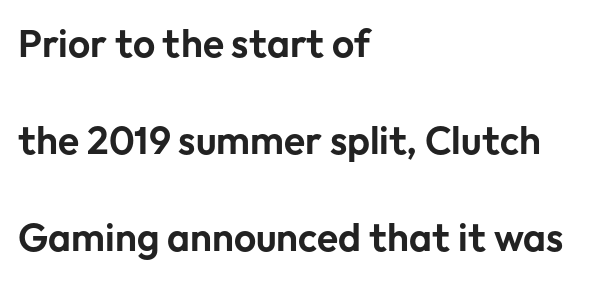
{"serif": "no", "italic": "no", "width": "normal", "stroke_contrast": "low", "x_height": "medium", "monospaced": "no", "underline": "no", "align": "left", "line_spacing": "loose", "line_spacing_ratio": 2.49, "letter_spacing": "normal", "letter_spacing_em": 0.0, "glyph_px": 39}
